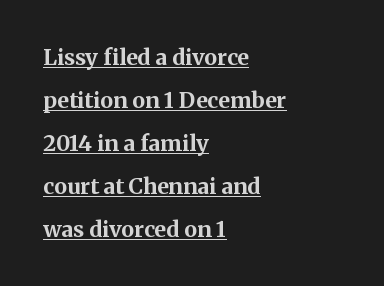
Q: Is the text bold? A: Yes.
Q: Is the text italic (slanted)? A: No, it is upright.
Q: Is the text underlined? A: Yes.
Q: How is the paragraph aligned? A: Left-aligned.
Q: Is the spacing between letters normal or unusually wide? A: Normal.
Q: Is the spacing between lines tight, normal or loose? A: Loose.
